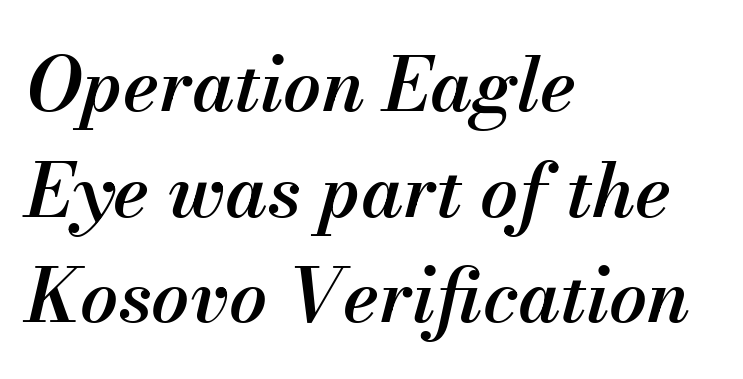
The rendering uses a semibold face; strokes are thickened but not to full bold. Casual observation: everything's shoved over to the left. The type is set solid horizontally, with unmodified tracking. Tall strokes in this sample are angled rather than plumb. Looks like regular typesetting: each glyph gets only the width it needs. Vertical spacing — default.
